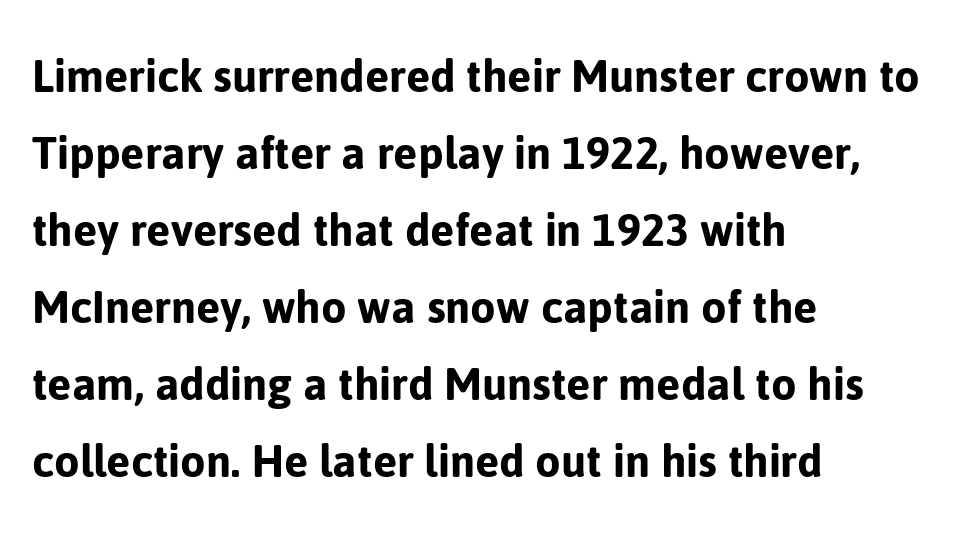
Q: Is the text italic (slanted)? A: No, it is upright.
Q: Is the typeface a serif or a sans-serif typeface? A: Sans-serif.
Q: Is the text underlined? A: No.
Q: How is the paragraph aligned? A: Left-aligned.
Q: Is the spacing between letters normal or unusually wide? A: Normal.
Q: Is the spacing between lines tight, normal or loose? A: Normal.
Q: Width (condensed, normal, or wide)? A: Normal.
Q: Stroke contrast? A: Low.
Q: x-height? A: Medium.
Q: Monospaced? A: No.
